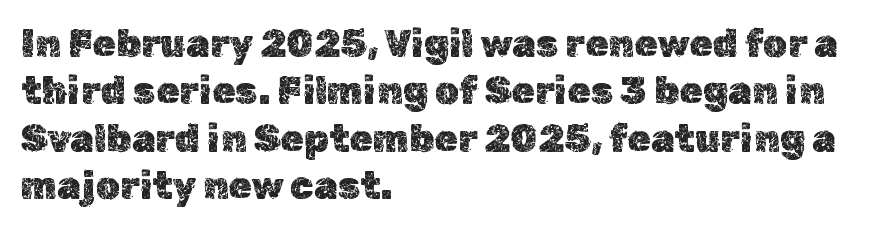
{"italic": "no", "width": "normal", "x_height": "medium", "monospaced": "no", "underline": "no", "align": "left", "line_spacing": "normal", "line_spacing_ratio": 1.25, "letter_spacing": "normal", "letter_spacing_em": 0.0, "glyph_px": 38}
